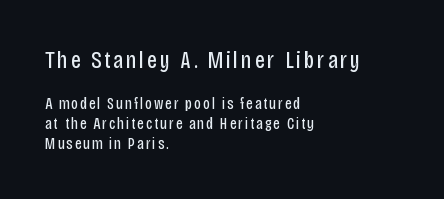
Unbolded letterforms with no extra heft. Plain, unruled lines of type. This rendering uses left alignment, leaving the right contour irregular. The letters stand straight up with perfectly vertical stems. Type size steps down from the first block to the second.
